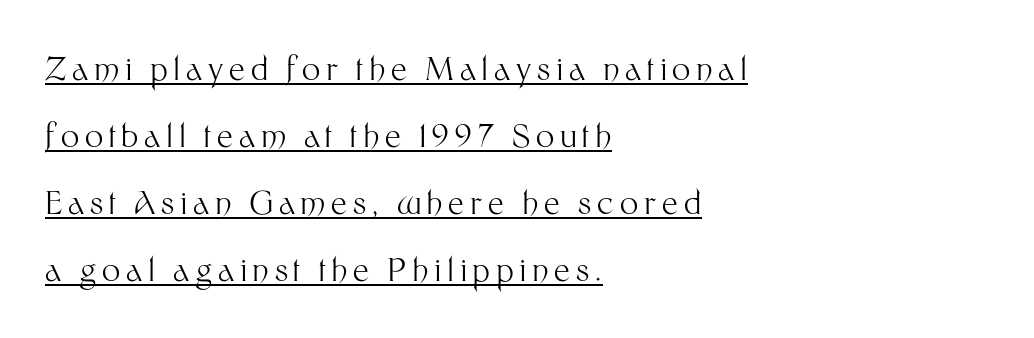
Q: Is the text bold? A: No.
Q: Is the text italic (slanted)? A: No, it is upright.
Q: Is the typeface a serif or a sans-serif typeface? A: Sans-serif.
Q: Is the text underlined? A: Yes.
Q: How is the paragraph aligned? A: Left-aligned.
Q: Is the spacing between lines tight, normal or loose? A: Loose.
Q: Width (condensed, normal, or wide)? A: Normal.
Q: Stroke contrast? A: Medium.
Q: x-height? A: Medium.
Q: Monospaced? A: No.
